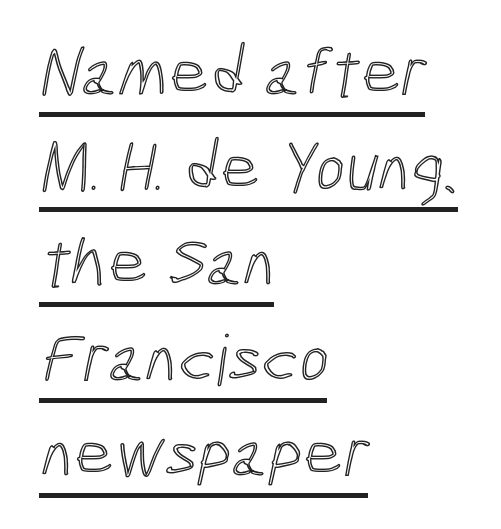
The image shows 70 px condensed type; set left-aligned, normal line spacing (1.36x), normal letter spacing, underlined; a medium x-height.
